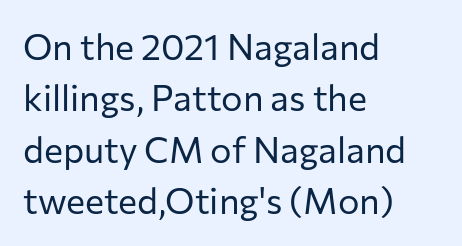
Q: Is the text bold? A: No.
Q: Is the text italic (slanted)? A: No, it is upright.
Q: Is the typeface a serif or a sans-serif typeface? A: Sans-serif.
Q: Is the text underlined? A: No.
Q: How is the paragraph aligned? A: Left-aligned.
Q: Is the spacing between letters normal or unusually wide? A: Normal.
Q: Is the spacing between lines tight, normal or loose? A: Normal.
Q: Width (condensed, normal, or wide)? A: Normal.
Q: Stroke contrast? A: Low.
Q: x-height? A: Medium.
Q: Monospaced? A: No.
